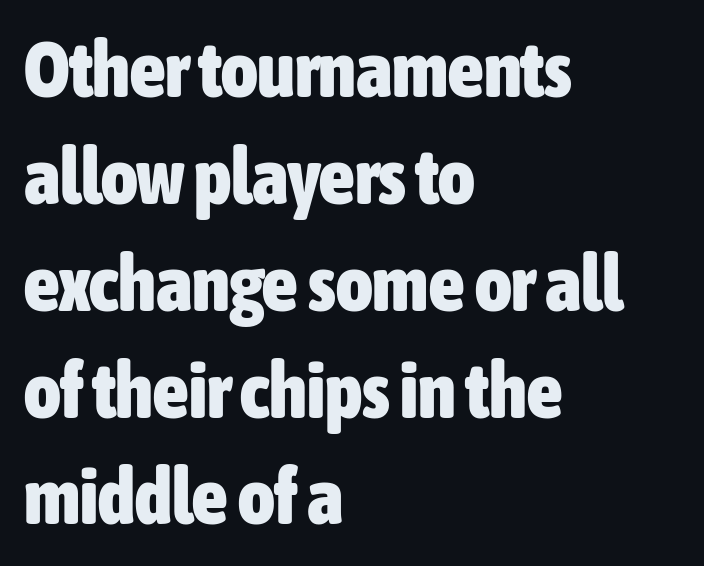
{"serif": "no", "italic": "no", "bold": "yes", "weight": "heavy", "width": "condensed", "stroke_contrast": "low", "x_height": "medium", "monospaced": "no", "underline": "no", "align": "left", "line_spacing": "normal", "line_spacing_ratio": 1.37, "letter_spacing": "normal", "letter_spacing_em": 0.0, "glyph_px": 78}
